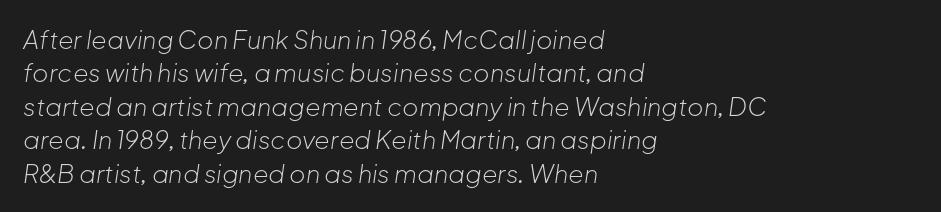
Q: Is the text bold? A: No.
Q: Is the text italic (slanted)? A: Yes, it leans right by about 8 degrees.
Q: Is the text underlined? A: No.
Q: How is the paragraph aligned? A: Left-aligned.
Q: Is the spacing between letters normal or unusually wide? A: Normal.
Q: Is the spacing between lines tight, normal or loose? A: Normal.
